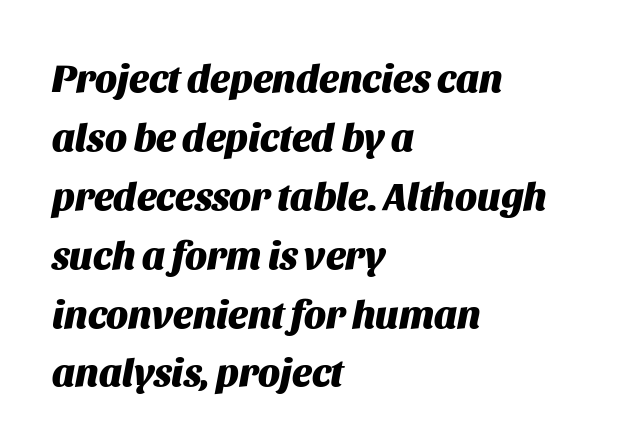
The image shows 39 px heavy type, italic (leaning right); set left-aligned, normal line spacing (1.51x), normal letter spacing, not underlined; medium stroke contrast and a large x-height.
